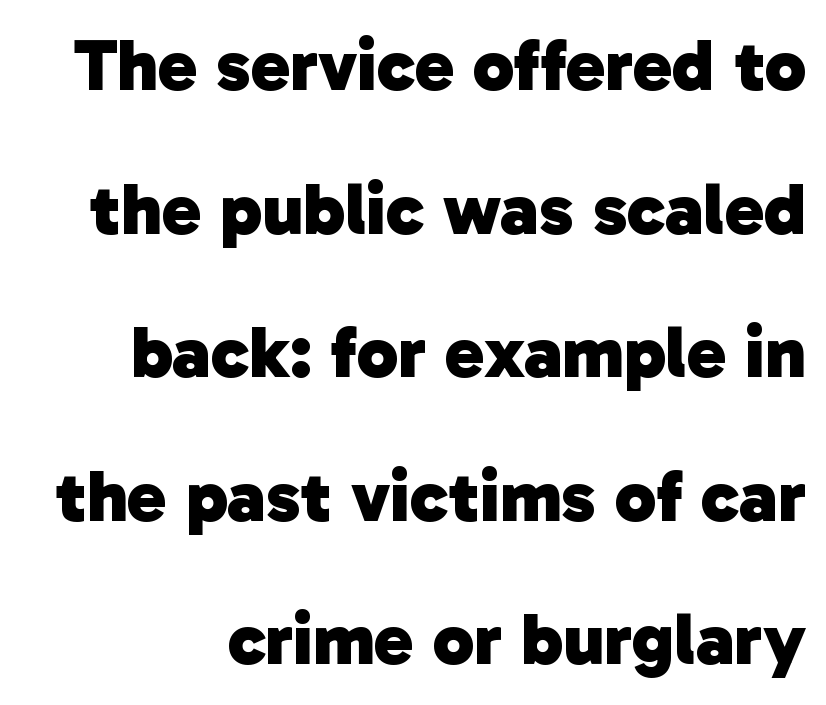
{"serif": "no", "bold": "yes", "weight": "heavy", "width": "normal", "stroke_contrast": "low", "x_height": "medium", "monospaced": "no", "underline": "no", "line_spacing": "loose", "line_spacing_ratio": 1.94, "letter_spacing": "normal", "letter_spacing_em": 0.0, "glyph_px": 74}
